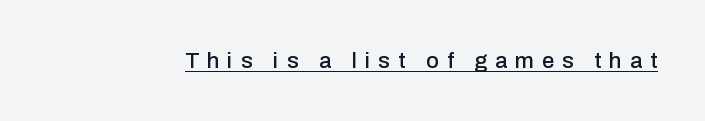
A typesetter would call this heavily tracked-out type. Underlined type. When letters stand straight like this, we call the style roman or upright.
